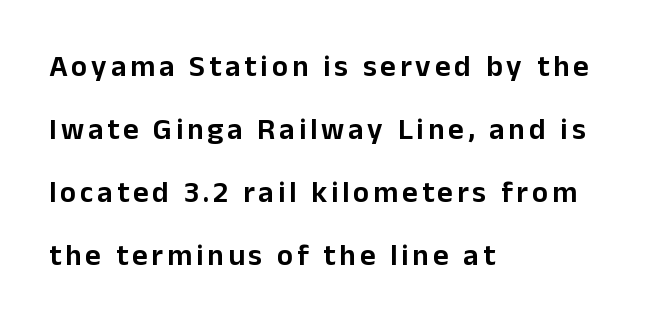
The image shows 30 px sans-serif type, upright; set left-aligned, loose line spacing (2.1x), not underlined; low stroke contrast and a medium x-height.
